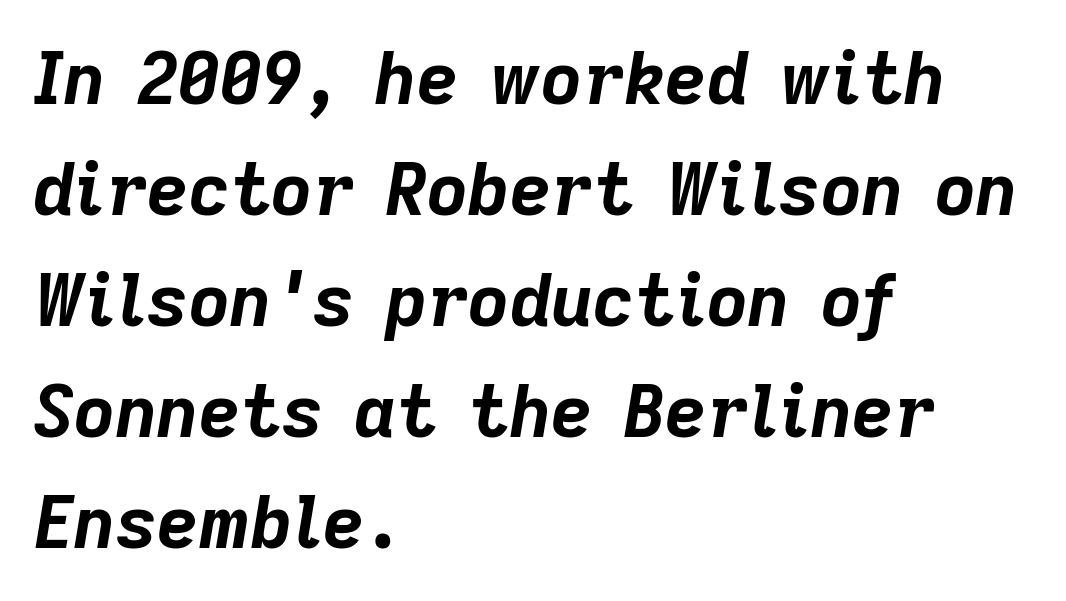
The image shows 72 px bold type, italic (leaning right); set left-aligned, normal line spacing (1.54x), normal letter spacing, not underlined; low stroke contrast and a medium x-height.
